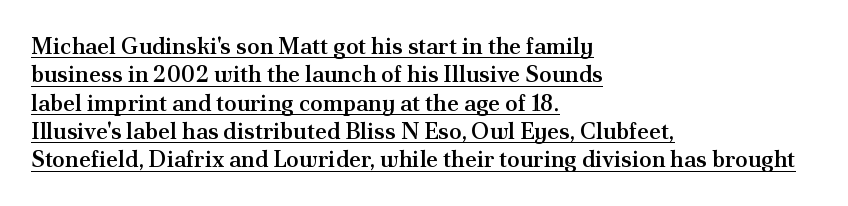
{"italic": "no", "bold": "semi", "underline": "yes", "align": "left", "line_spacing_ratio": 1.23, "letter_spacing": "normal", "letter_spacing_em": 0.0, "glyph_px": 23}
